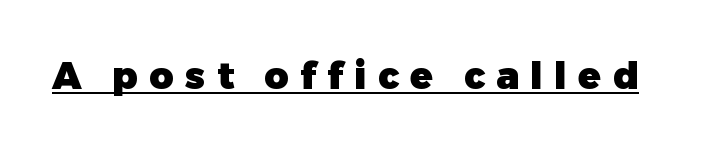
The image shows 37 px heavy sans-serif type, upright; set unusually wide letter spacing (+0.31 em), underlined; low stroke contrast and a medium x-height.
